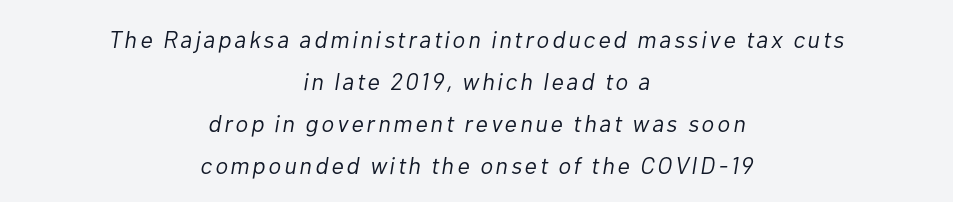
The image shows 24 px text type, italic (leaning right); set centered, line spacing 1.75x, not underlined.
